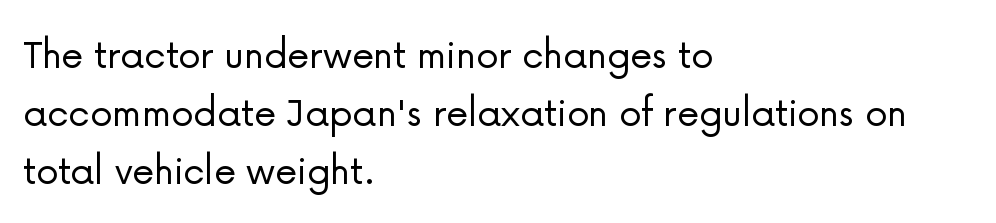
Q: Is the text bold? A: No.
Q: Is the text italic (slanted)? A: No, it is upright.
Q: Is the typeface a serif or a sans-serif typeface? A: Sans-serif.
Q: Is the text underlined? A: No.
Q: How is the paragraph aligned? A: Left-aligned.
Q: Is the spacing between letters normal or unusually wide? A: Normal.
Q: Is the spacing between lines tight, normal or loose? A: Normal.
Q: Width (condensed, normal, or wide)? A: Normal.
Q: Stroke contrast? A: Low.
Q: x-height? A: Medium.
Q: Monospaced? A: No.
